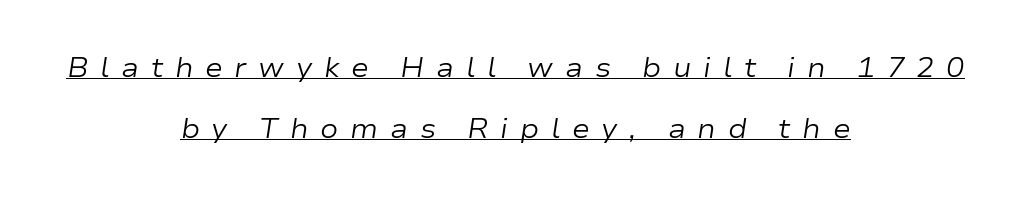
The image shows 27 px text type, italic (leaning right); set centered, loose line spacing (2.25x), unusually wide letter spacing (+0.43 em), underlined.
